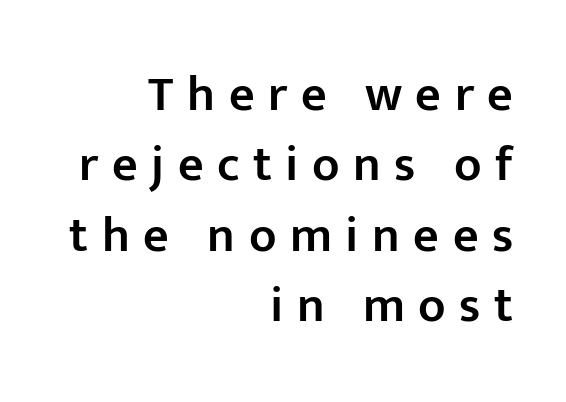
The rendering anchors every line to the right-hand side. Students, this is semibold: more ink than regular, less than bold. Ordinary non-slanted type is in use. To sum up the face: it is a sans, with no serifs. Tracking value appears strongly positive — letters spread wide.
